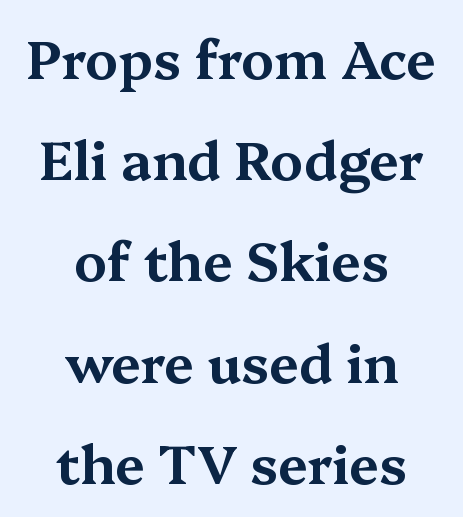
The letters advance in unequal steps, a hallmark of proportional type. A clean baseline with only descenders dipping below it. Notice how the passage keeps no hard edge, just a central spine. The gaps between neighbouring characters are ordinary and unremarkable. Honestly, the rows look like they've been pulled way apart.
